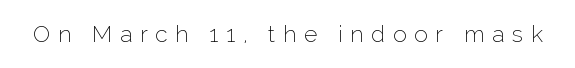
The image shows 23 px text type, upright; set unusually wide letter spacing (+0.33 em), not underlined.
